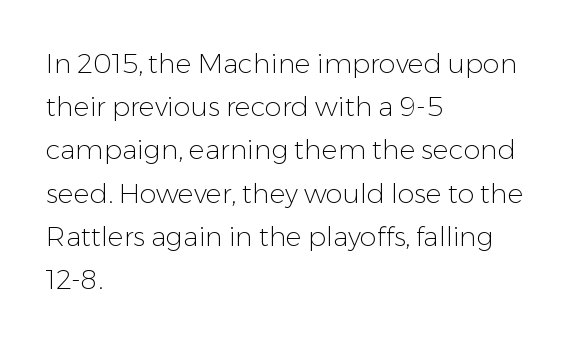
{"italic": "no", "bold": "no", "underline": "no", "align": "left", "line_spacing": "normal", "line_spacing_ratio": 1.6, "letter_spacing": "normal", "letter_spacing_em": 0.0, "glyph_px": 27}
